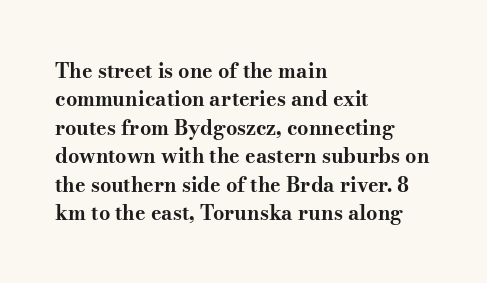
Has an underline been added? It has not. Here the glyphs are tracked normally, forming tight word shapes. Compared with typical paragraphs, the rows here are spaced about the same. The characters look thick and weighty, a clear bold.
